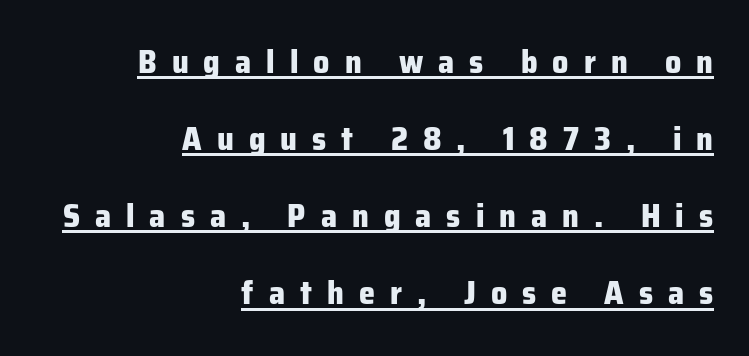
Q: Is the text bold? A: Yes.
Q: Is the text italic (slanted)? A: No, it is upright.
Q: Is the typeface a serif or a sans-serif typeface? A: Sans-serif.
Q: Is the text underlined? A: Yes.
Q: How is the paragraph aligned? A: Right-aligned.
Q: Is the spacing between letters normal or unusually wide? A: Unusually wide.
Q: Is the spacing between lines tight, normal or loose? A: Loose.
Q: Width (condensed, normal, or wide)? A: Normal.
Q: Stroke contrast? A: Low.
Q: x-height? A: Medium.
Q: Monospaced? A: No.
